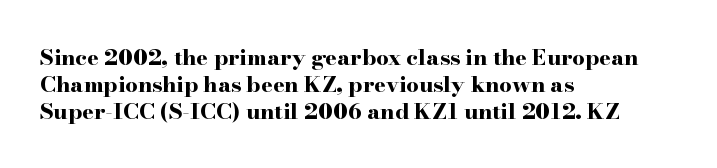
{"italic": "no", "bold": "yes", "underline": "no", "align": "left", "line_spacing_ratio": 1.22, "letter_spacing": "normal", "letter_spacing_em": 0.0, "glyph_px": 22}
